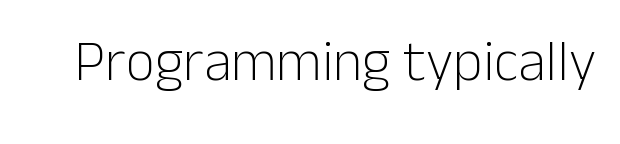
Q: Is the text bold? A: No.
Q: Is the text italic (slanted)? A: No, it is upright.
Q: Is the typeface a serif or a sans-serif typeface? A: Sans-serif.
Q: Is the text underlined? A: No.
Q: Is the spacing between letters normal or unusually wide? A: Normal.
Q: Width (condensed, normal, or wide)? A: Normal.
Q: Stroke contrast? A: Low.
Q: x-height? A: Medium.
Q: Monospaced? A: No.
